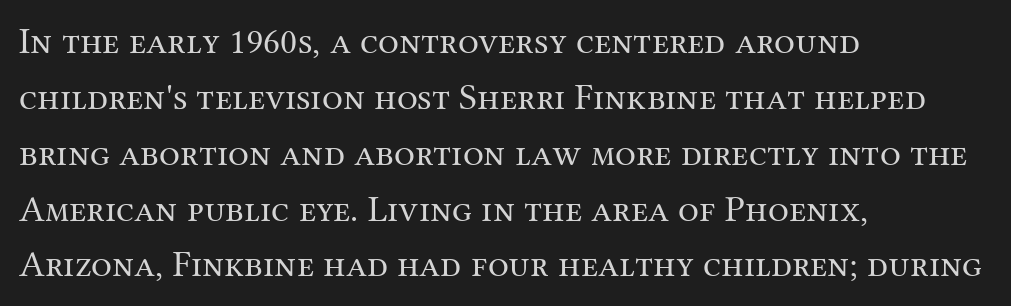
{"serif": "yes", "italic": "no", "bold": "no", "weight": "regular", "width": "normal", "stroke_contrast": "medium", "x_height": "medium", "monospaced": "no", "underline": "no", "align": "left", "line_spacing": "normal", "line_spacing_ratio": 1.51, "letter_spacing": "normal", "letter_spacing_em": 0.0, "glyph_px": 37}
